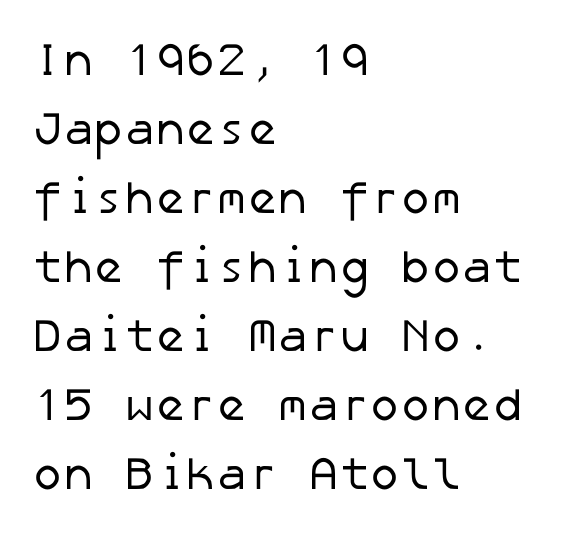
Q: Is the text bold? A: No.
Q: Is the typeface a serif or a sans-serif typeface? A: Sans-serif.
Q: Is the text underlined? A: No.
Q: How is the paragraph aligned? A: Left-aligned.
Q: Is the spacing between letters normal or unusually wide? A: Normal.
Q: Is the spacing between lines tight, normal or loose? A: Normal.
Q: Width (condensed, normal, or wide)? A: Normal.
Q: Stroke contrast? A: Low.
Q: x-height? A: Medium.
